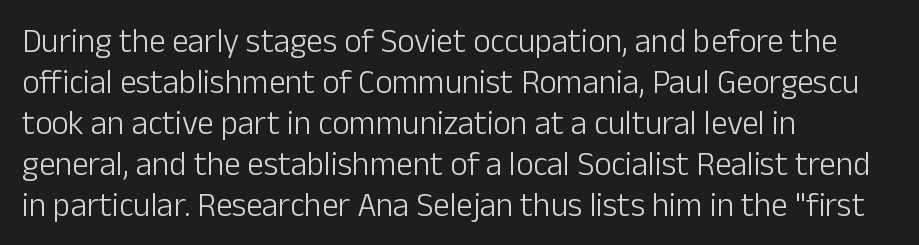
{"serif": "no", "italic": "no", "bold": "no", "weight": "light", "width": "normal", "stroke_contrast": "low", "x_height": "medium", "monospaced": "no", "underline": "no", "align": "left", "line_spacing_ratio": 1.24, "letter_spacing": "normal", "letter_spacing_em": 0.0, "glyph_px": 33}
